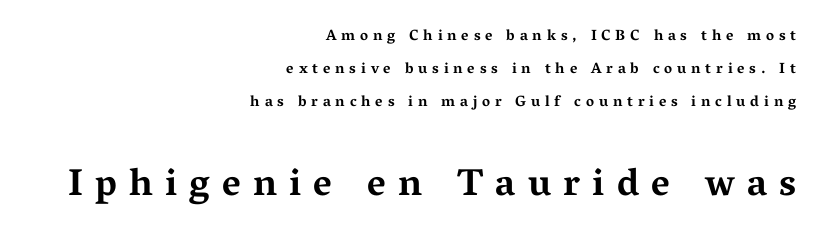
{"serif": "yes", "italic": "no", "bold": "yes", "weight": "bold", "width": "wide", "stroke_contrast": "medium", "x_height": "medium", "monospaced": "no", "underline": "no", "align": "right", "line_spacing": "loose", "line_spacing_ratio": 2.19, "letter_spacing": "wide", "letter_spacing_em": 0.32, "larger_block": "second", "size_ratio": 2.53, "glyph_px": 38}
